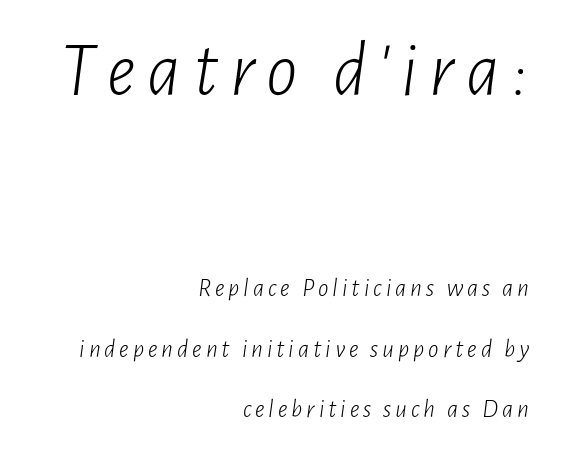
{"italic": "yes", "lean": "right", "slant_degrees": 7, "bold": "no", "weight": "light", "width": "condensed", "stroke_contrast": "low", "x_height": "medium", "monospaced": "no", "underline": "no", "align": "right", "line_spacing": "loose", "line_spacing_ratio": 2.32, "larger_block": "first", "size_ratio": 3.0, "glyph_px": 78}
